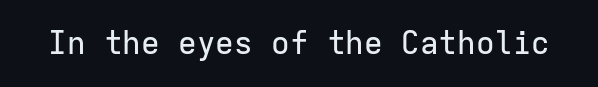
Are there feet on the stems? There aren't — it's a sans. The passage shown is not underscored anywhere. A typesetter would call this monospace, since all characters share one set width. How are the letters spaced? Ordinarily, with no added tracking. Posture: vertical.
